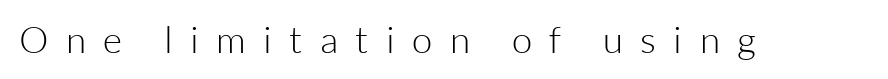
The image shows 37 px light sans-serif type, upright; set unusually wide letter spacing (+0.47 em), not underlined; low stroke contrast and a medium x-height.
